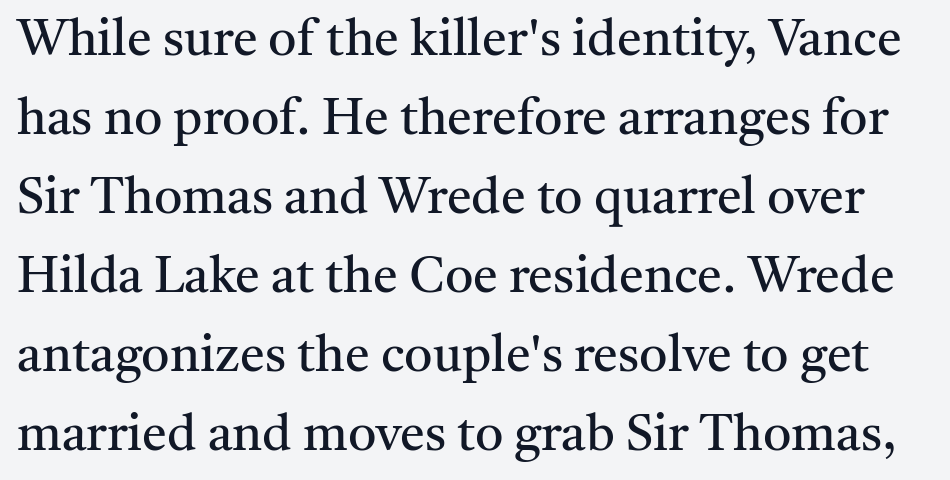
The image shows 50 px regular-weight serif type, upright; set normal line spacing (1.58x), normal letter spacing, not underlined; medium stroke contrast and a medium x-height.
